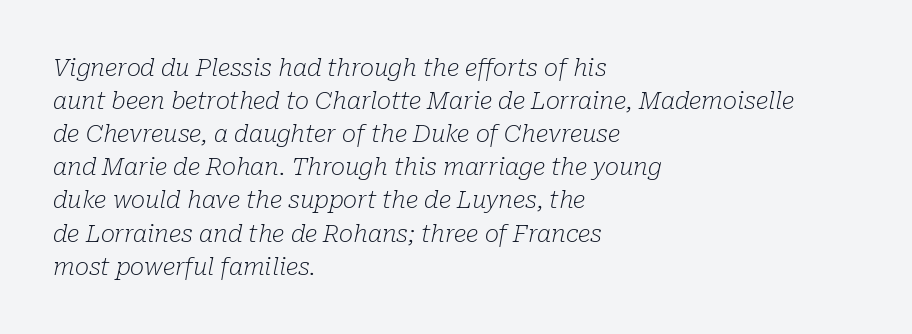
Q: Is the text bold? A: No.
Q: Is the text italic (slanted)? A: Yes, it leans right by about 10 degrees.
Q: Is the text underlined? A: No.
Q: How is the paragraph aligned? A: Left-aligned.
Q: Is the spacing between letters normal or unusually wide? A: Normal.
Q: Is the spacing between lines tight, normal or loose? A: Normal.
